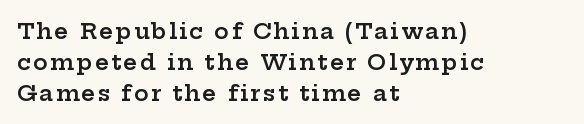
The type sits square on the baseline with zero lean. Weight: semibold (demi). This sample is left-justified, so line endings fall wherever the words run out. Notice how descenders clear the ascenders below comfortably — that's standard leading.
